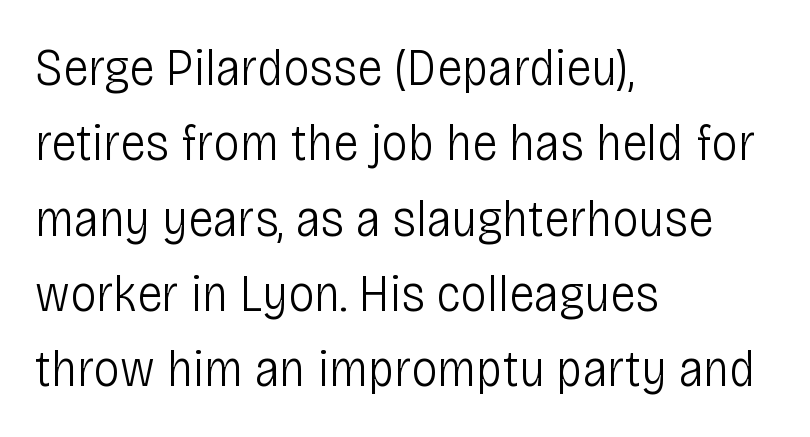
{"serif": "no", "italic": "no", "bold": "no", "weight": "light", "width": "condensed", "stroke_contrast": "low", "x_height": "large", "monospaced": "no", "underline": "no", "align": "left", "line_spacing": "normal", "line_spacing_ratio": 1.42, "letter_spacing": "normal", "letter_spacing_em": 0.0, "glyph_px": 53}
